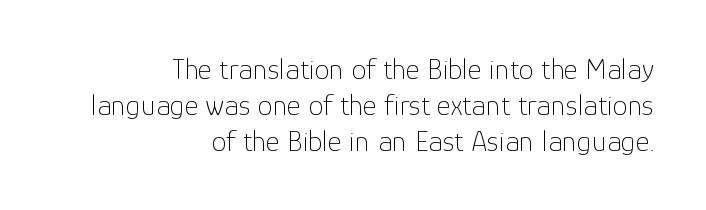
Q: Is the text bold? A: No.
Q: Is the text italic (slanted)? A: No, it is upright.
Q: Is the typeface a serif or a sans-serif typeface? A: Sans-serif.
Q: Is the text underlined? A: No.
Q: How is the paragraph aligned? A: Right-aligned.
Q: Is the spacing between letters normal or unusually wide? A: Normal.
Q: Width (condensed, normal, or wide)? A: Normal.
Q: Stroke contrast? A: Low.
Q: x-height? A: Medium.
Q: Monospaced? A: No.
